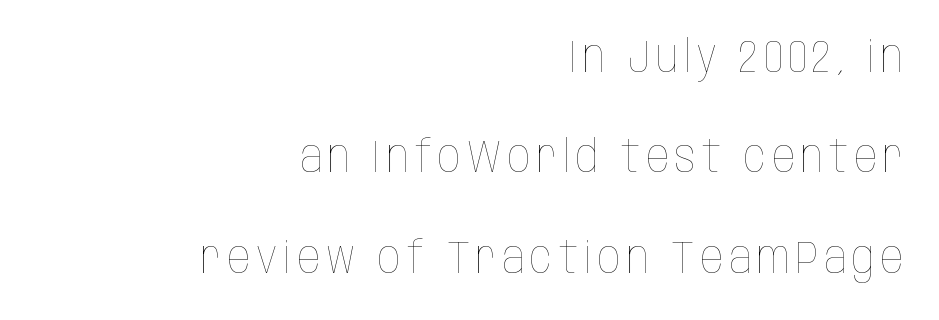
Vertical strokes here are truly vertical. No letter is thick-stroked: the sample isn't bold. Think of a printed novel: that variable character pitch is what you see here. Line endings align vertically; line beginnings do not.
